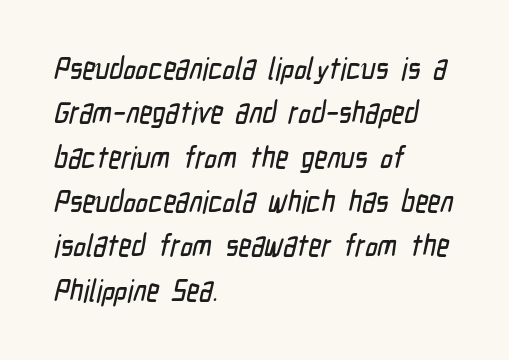
{"serif": "no", "width": "condensed", "stroke_contrast": "low", "x_height": "medium", "monospaced": "no", "underline": "no", "align": "left", "line_spacing": "normal", "line_spacing_ratio": 1.43, "letter_spacing": "normal", "letter_spacing_em": 0.0, "glyph_px": 31}
